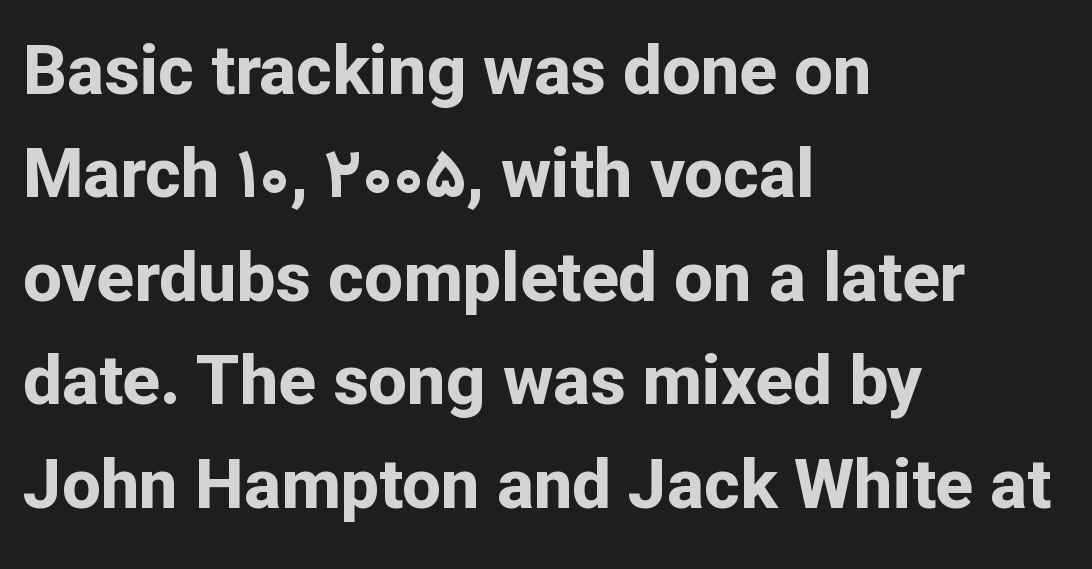
Letters rest on an invisible, unmarked baseline. Note the varied advance widths — an 'i' is clearly narrower than an 'm'. The designer left line spacing at the default. Look at the bottom of the vertical strokes: they stop flat, with no serifs.
